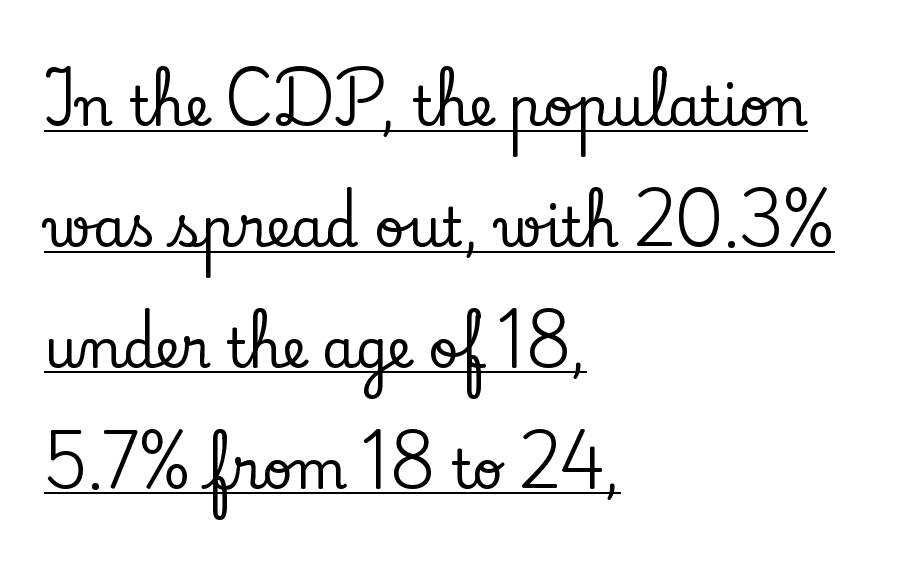
The image shows 53 px serif type, upright; set left-aligned, loose line spacing (2.28x), normal letter spacing, underlined; low stroke contrast and a small x-height.
